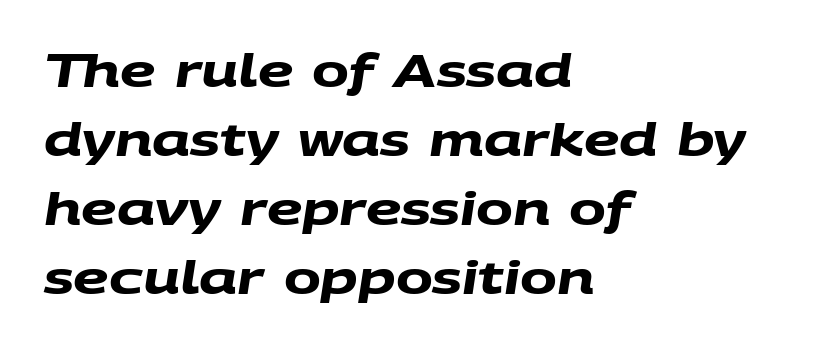
The image shows 44 px heavy, wide sans-serif type; set left-aligned, normal line spacing (1.57x), normal letter spacing, not underlined; medium stroke contrast and a large x-height.
